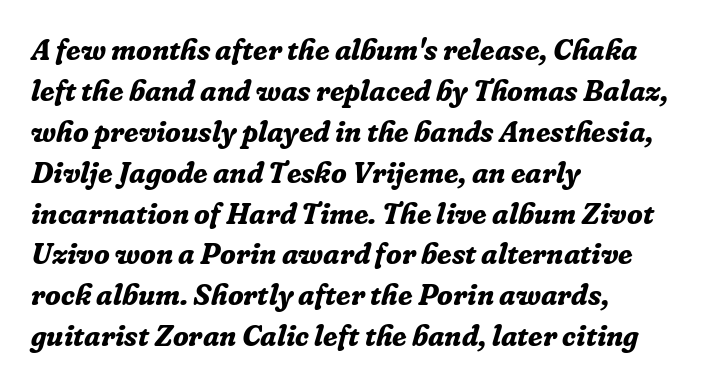
{"serif": "yes", "italic": "yes", "lean": "right", "slant_degrees": 16, "bold": "yes", "weight": "bold", "width": "normal", "stroke_contrast": "low", "x_height": "medium", "monospaced": "no", "underline": "no", "align": "left", "line_spacing": "normal", "line_spacing_ratio": 1.41, "letter_spacing": "normal", "letter_spacing_em": 0.0, "glyph_px": 29}
